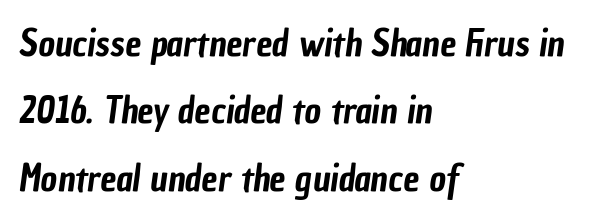
The foot of each line stays bare and open. Serifs: no, the terminals of the letterforms are clean. Left-aligned paragraph, ragged on the right. Note the varied advance widths — an 'i' is clearly narrower than an 'm'.
